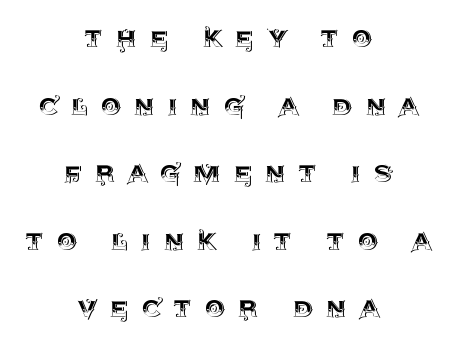
These lines are rendered in a variable-pitch font. Decoration check: the copy has no underline. The paragraph shown floats in the horizontal middle. Tracking here is generous; glyphs stand well apart from one another. Notice the wide empty band between every row — that's loose leading. Characters remain perfectly vertical along every line.
